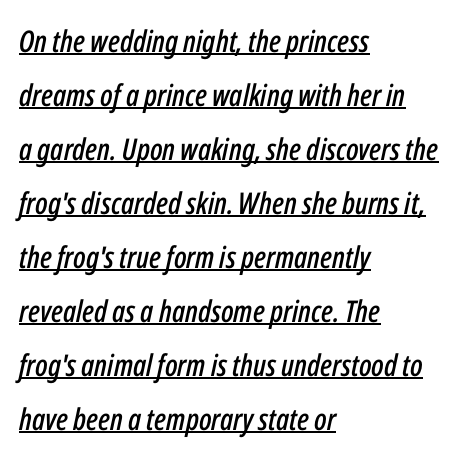
The image shows 30 px condensed type, italic (leaning right); set left-aligned, line spacing 1.8x, normal letter spacing, underlined; low stroke contrast and a medium x-height.
